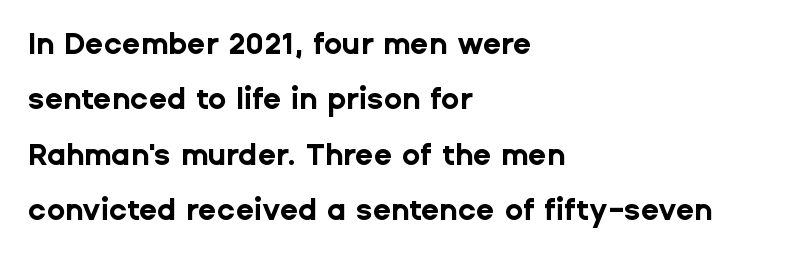
{"serif": "no", "italic": "no", "bold": "yes", "weight": "bold", "width": "normal", "stroke_contrast": "low", "x_height": "medium", "monospaced": "no", "underline": "no", "align": "left", "line_spacing_ratio": 1.85, "letter_spacing": "normal", "letter_spacing_em": 0.0, "glyph_px": 30}
